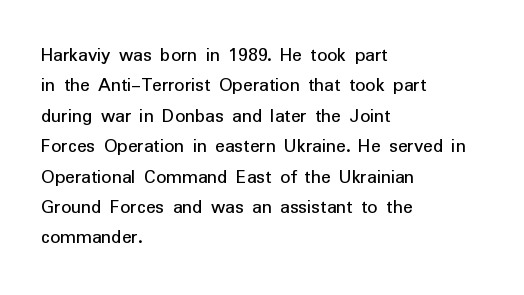
Characters follow at the spacing the type designer built in. The line-height multiplier appears to be the usual default. Just letters on the line, the space beneath them empty. It's the straight-up-and-down kind of type. Each line starts at the same left margin while the right side varies.
